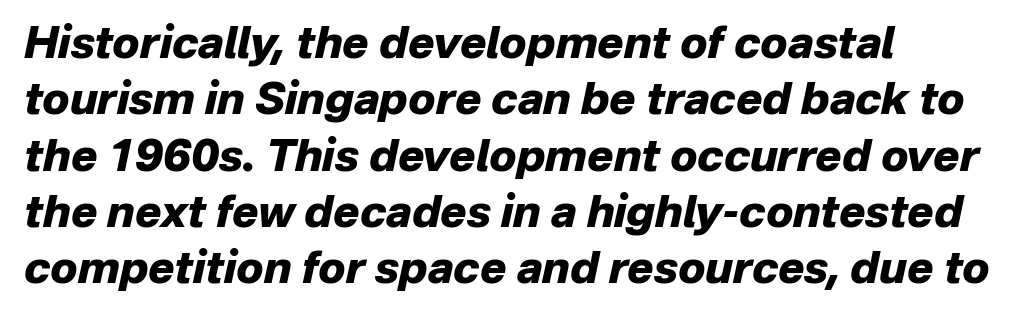
Q: Is the text bold? A: Yes.
Q: Is the text italic (slanted)? A: Yes, it leans right by about 12 degrees.
Q: Is the text underlined? A: No.
Q: How is the paragraph aligned? A: Left-aligned.
Q: Is the spacing between letters normal or unusually wide? A: Normal.
Q: Is the spacing between lines tight, normal or loose? A: Normal.
Q: Width (condensed, normal, or wide)? A: Normal.
Q: Stroke contrast? A: Low.
Q: x-height? A: Medium.
Q: Monospaced? A: No.
